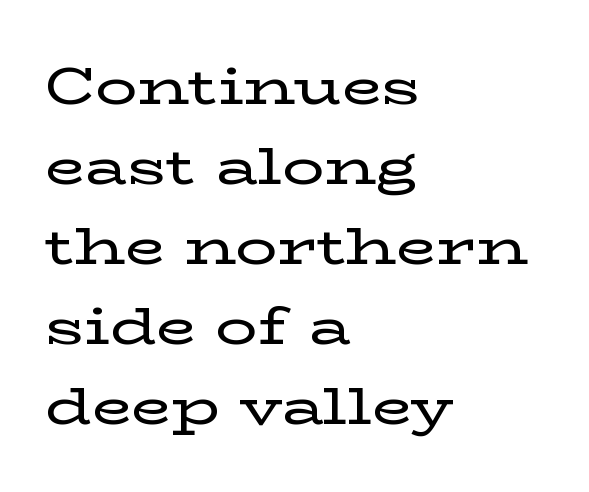
{"serif": "yes", "italic": "no", "width": "wide", "stroke_contrast": "low", "x_height": "medium", "monospaced": "no", "underline": "no", "align": "left", "line_spacing": "normal", "line_spacing_ratio": 1.54, "letter_spacing": "normal", "letter_spacing_em": 0.0, "glyph_px": 52}
